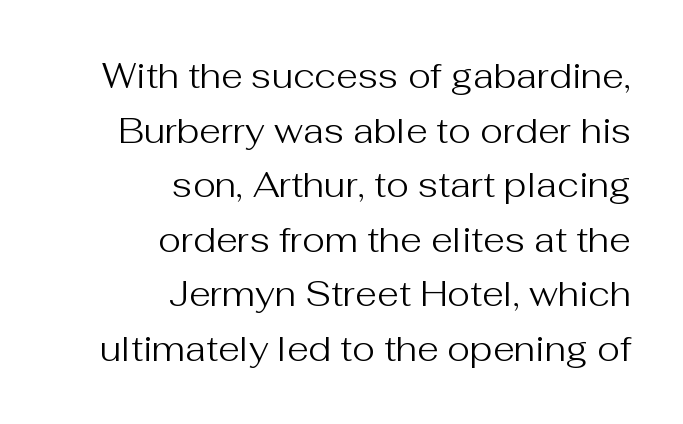
The image shows 35 px regular-weight sans-serif type, upright; set right-aligned, normal line spacing (1.56x), normal letter spacing, not underlined; medium stroke contrast and a medium x-height.
